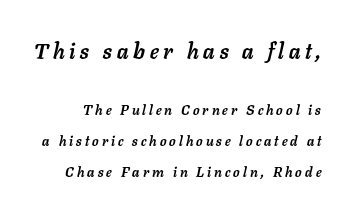
{"italic": "yes", "lean": "right", "slant_degrees": 11, "bold": "yes", "underline": "no", "line_spacing": "loose", "line_spacing_ratio": 2.2, "letter_spacing": "wide", "letter_spacing_em": 0.22, "larger_block": "first", "size_ratio": 1.57, "glyph_px": 22}
